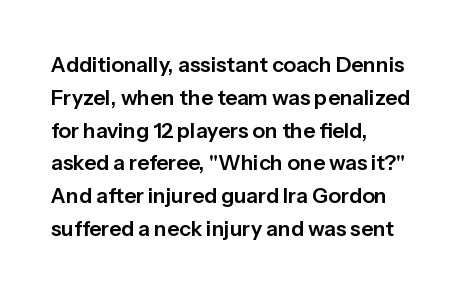
Whoever set this chose a conventional vertical rhythm. Quick note: not italic, upright. Only glyphs here, with clear space below each row. The horizontal fit of the characters is conventional and even. Notice how the passage keeps a crisp vertical edge on the left only.
